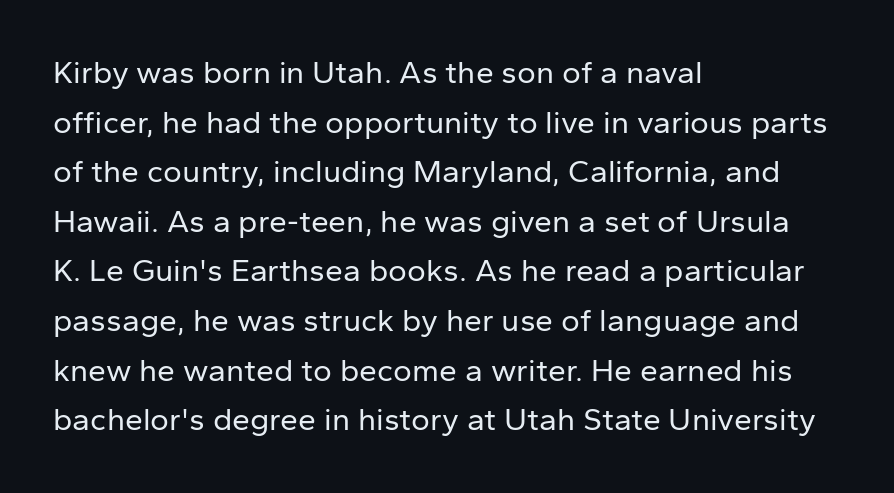
Rendered with straight, roman letterforms. The letterforms sit shoulder to shoulder at normal distance. One glance says typical: line gaps are just what's usual. Casual observation: everything's shoved over to the left. The font family rendered here belongs to the sans-serif group.
